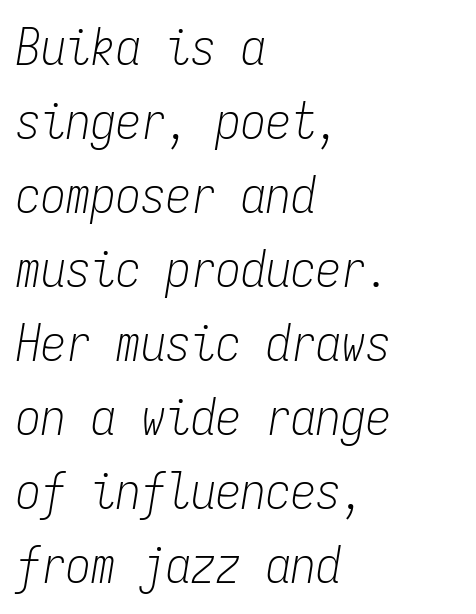
The image shows 50 px light, condensed type, italic (leaning right), monospaced; set left-aligned, normal line spacing (1.48x), normal letter spacing, not underlined; low stroke contrast and a medium x-height.
